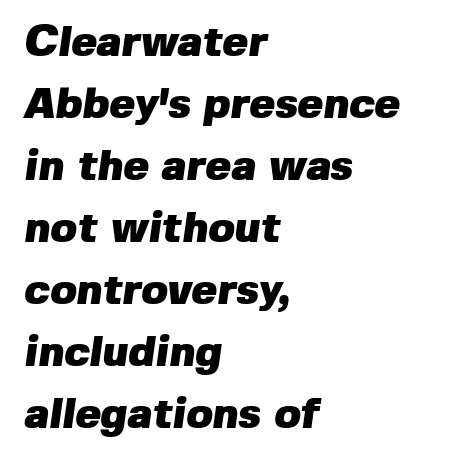
Q: Is the text bold? A: Yes.
Q: Is the typeface a serif or a sans-serif typeface? A: Sans-serif.
Q: Is the text underlined? A: No.
Q: How is the paragraph aligned? A: Left-aligned.
Q: Is the spacing between letters normal or unusually wide? A: Normal.
Q: Is the spacing between lines tight, normal or loose? A: Normal.
Q: Width (condensed, normal, or wide)? A: Normal.
Q: Stroke contrast? A: Low.
Q: x-height? A: Medium.
Q: Monospaced? A: No.
